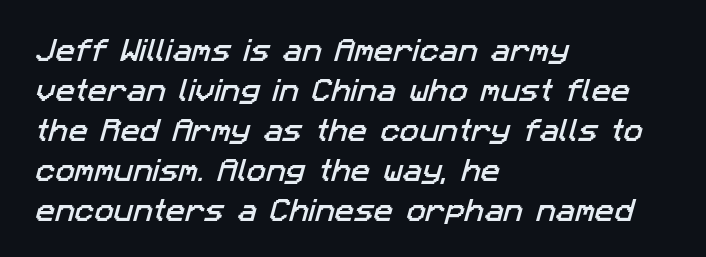
The image shows 26 px text type; set left-aligned, normal line spacing (1.54x), normal letter spacing, not underlined.
